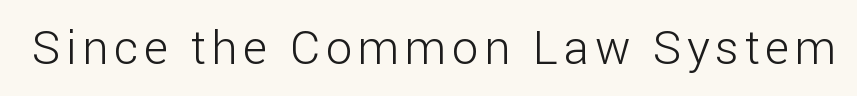
The image shows 47 px light sans-serif type, upright; set not underlined; low stroke contrast and a medium x-height.
